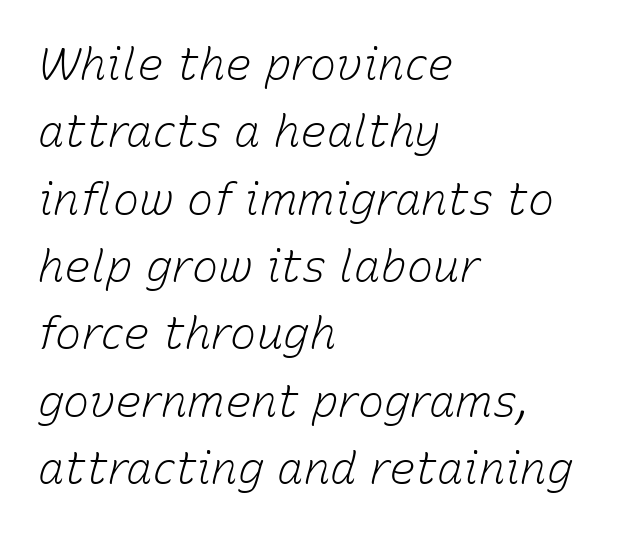
{"italic": "yes", "lean": "right", "slant_degrees": 15, "bold": "no", "weight": "light", "width": "normal", "stroke_contrast": "low", "x_height": "medium", "monospaced": "no", "underline": "no", "align": "left", "line_spacing": "normal", "line_spacing_ratio": 1.53, "letter_spacing": "normal", "letter_spacing_em": 0.0, "glyph_px": 44}
